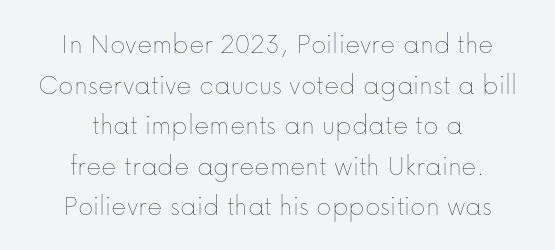
The image shows 29 px thin type, upright; set centered, normal line spacing (1.4x), normal letter spacing, not underlined; low stroke contrast and a medium x-height.
